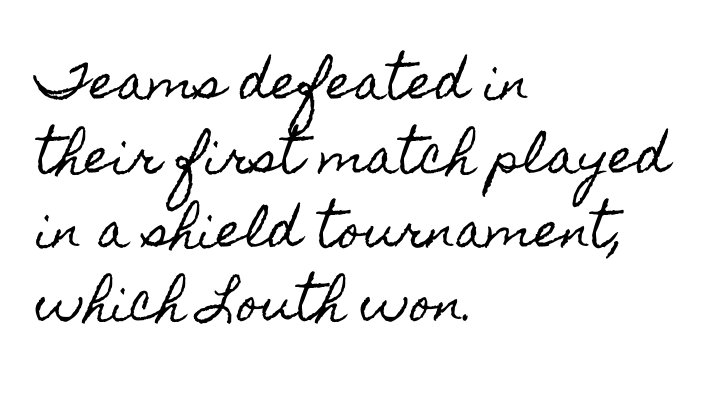
Q: Is the text italic (slanted)? A: Yes.
Q: Is the text underlined? A: No.
Q: How is the paragraph aligned? A: Left-aligned.
Q: Is the spacing between letters normal or unusually wide? A: Normal.
Q: Is the spacing between lines tight, normal or loose? A: Normal.
Q: Width (condensed, normal, or wide)? A: Condensed.
Q: x-height? A: Small.
Q: Monospaced? A: No.
